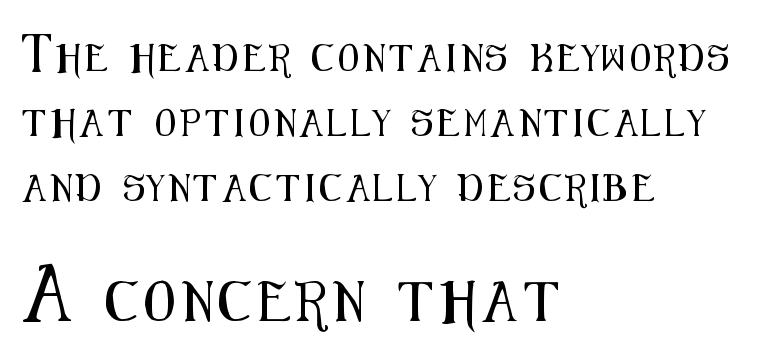
Q: Is the text italic (slanted)? A: No, it is upright.
Q: Is the text underlined? A: No.
Q: How is the paragraph aligned? A: Left-aligned.
Q: Is the spacing between lines tight, normal or loose? A: Loose.
Q: Which block of text is set in a larger size, the first (top) or the second (bottom)? A: The second (bottom) one.
Q: Width (condensed, normal, or wide)? A: Condensed.
Q: Stroke contrast? A: Medium.
Q: x-height? A: Medium.
Q: Monospaced? A: No.
